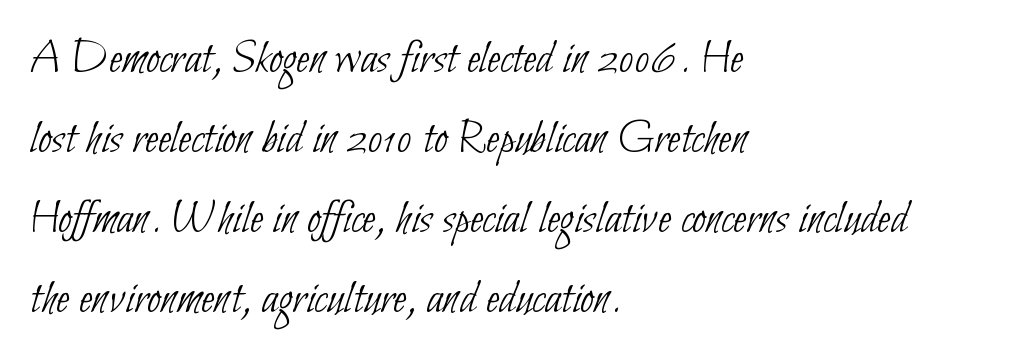
{"serif": "no", "bold": "no", "weight": "thin", "width": "condensed", "stroke_contrast": "low", "x_height": "small", "monospaced": "no", "underline": "no", "align": "left", "line_spacing": "normal", "line_spacing_ratio": 1.6, "letter_spacing": "normal", "letter_spacing_em": 0.0, "glyph_px": 50}
